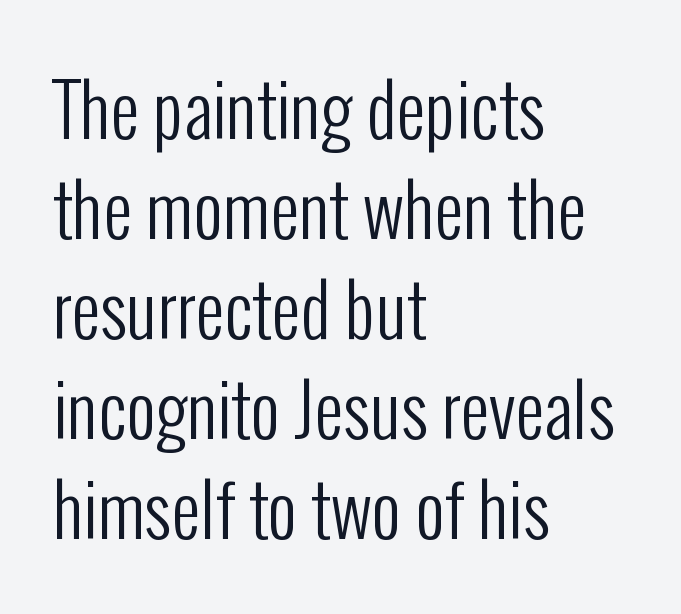
The image shows 72 px regular-weight, condensed sans-serif type, upright; set left-aligned, normal line spacing (1.39x), normal letter spacing, not underlined; low stroke contrast and a medium x-height.
